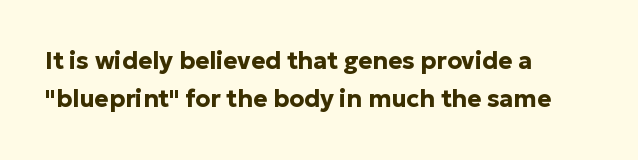
Q: Is the text bold? A: Yes.
Q: Is the text italic (slanted)? A: No, it is upright.
Q: Is the text underlined? A: No.
Q: How is the paragraph aligned? A: Left-aligned.
Q: Is the spacing between letters normal or unusually wide? A: Normal.
Q: Is the spacing between lines tight, normal or loose? A: Normal.
